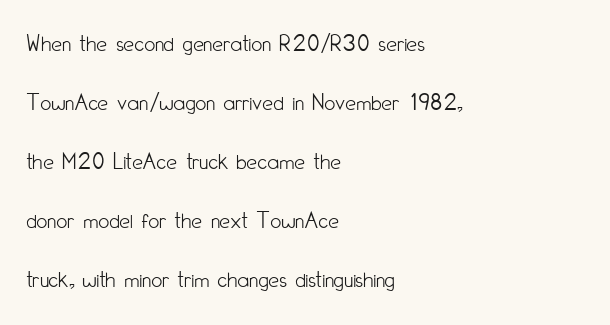
Q: Is the text bold? A: No.
Q: Is the text italic (slanted)? A: No, it is upright.
Q: Is the text underlined? A: No.
Q: How is the paragraph aligned? A: Left-aligned.
Q: Is the spacing between letters normal or unusually wide? A: Normal.
Q: Is the spacing between lines tight, normal or loose? A: Loose.
